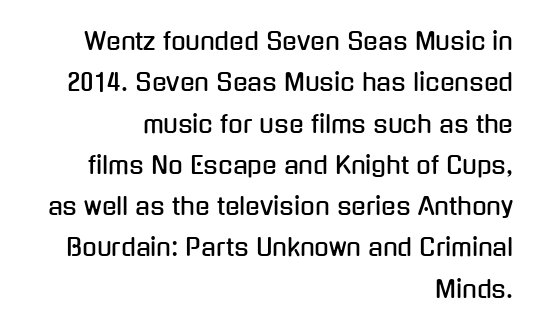
It's the straight-up-and-down kind of type. This sample uses plain, unmodified letter spacing. Nobody drew a line under any word here. The rendering anchors every line to the right-hand side.
